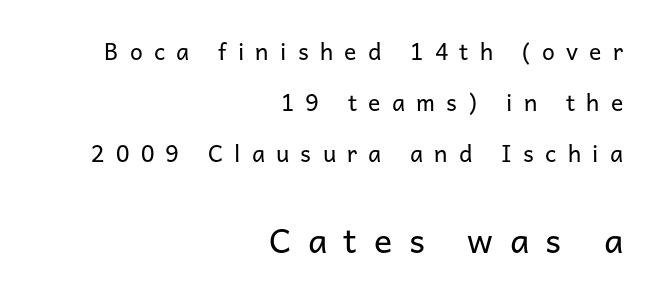
Q: Is the text bold? A: No.
Q: Is the text italic (slanted)? A: No, it is upright.
Q: Is the typeface a serif or a sans-serif typeface? A: Sans-serif.
Q: Is the text underlined? A: No.
Q: How is the paragraph aligned? A: Right-aligned.
Q: Is the spacing between letters normal or unusually wide? A: Unusually wide.
Q: Is the spacing between lines tight, normal or loose? A: Loose.
Q: Which block of text is set in a larger size, the first (top) or the second (bottom)? A: The second (bottom) one.
Q: Width (condensed, normal, or wide)? A: Normal.
Q: Stroke contrast? A: Low.
Q: x-height? A: Medium.
Q: Monospaced? A: No.
